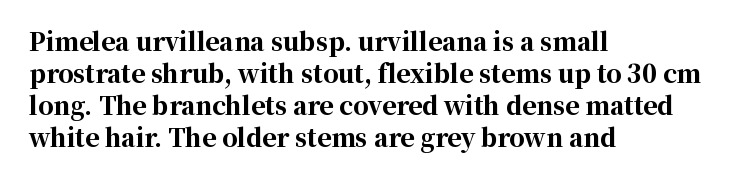
Q: Is the text bold? A: Yes.
Q: Is the text italic (slanted)? A: No, it is upright.
Q: Is the text underlined? A: No.
Q: How is the paragraph aligned? A: Left-aligned.
Q: Is the spacing between letters normal or unusually wide? A: Normal.
Q: Is the spacing between lines tight, normal or loose? A: Normal.
